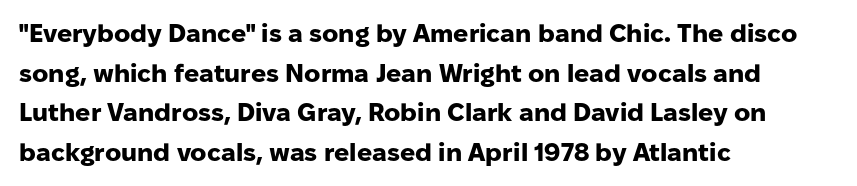
Q: Is the text bold? A: Yes.
Q: Is the text italic (slanted)? A: No, it is upright.
Q: Is the text underlined? A: No.
Q: How is the paragraph aligned? A: Left-aligned.
Q: Is the spacing between letters normal or unusually wide? A: Normal.
Q: Is the spacing between lines tight, normal or loose? A: Normal.
